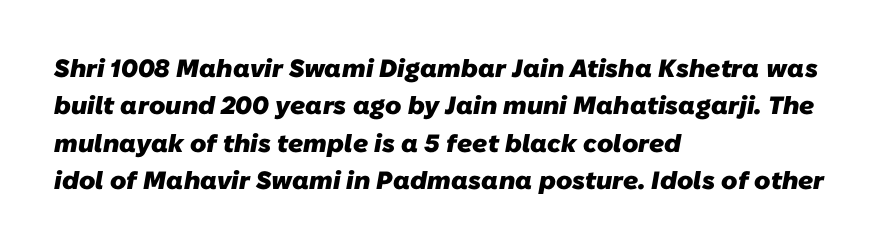
Q: Is the text bold? A: Yes.
Q: Is the text underlined? A: No.
Q: How is the paragraph aligned? A: Left-aligned.
Q: Is the spacing between letters normal or unusually wide? A: Normal.
Q: Is the spacing between lines tight, normal or loose? A: Normal.
